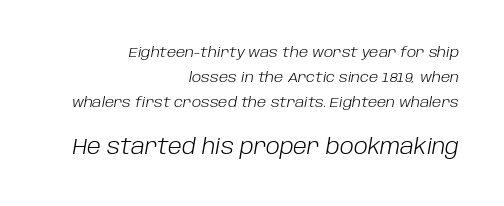
The image shows 21 px text type, italic (leaning right); set right-aligned, line spacing 1.8x, normal letter spacing, not underlined; the second (bottom) block is 1.5x larger.
